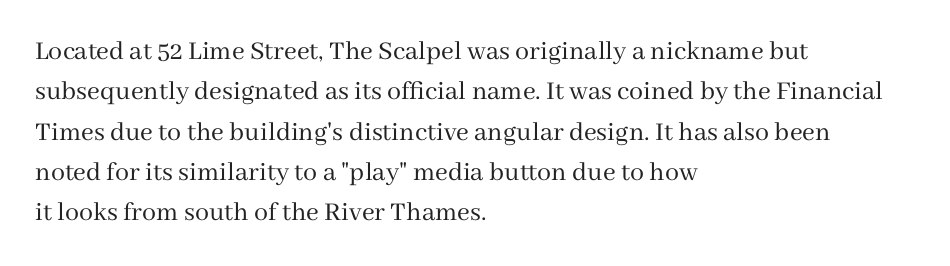
{"serif": "yes", "italic": "no", "bold": "no", "weight": "regular", "width": "normal", "stroke_contrast": "medium", "x_height": "medium", "monospaced": "no", "underline": "no", "align": "left", "line_spacing": "normal", "line_spacing_ratio": 1.44, "letter_spacing": "normal", "letter_spacing_em": 0.0, "glyph_px": 28}
